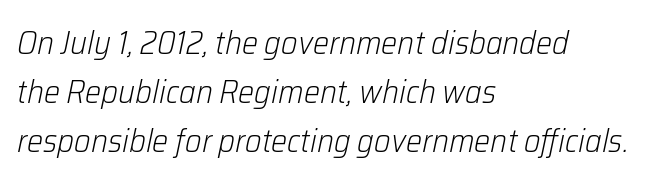
The image shows 32 px light type, italic (leaning right); set left-aligned, normal line spacing (1.53x), normal letter spacing, not underlined; low stroke contrast and a medium x-height.
